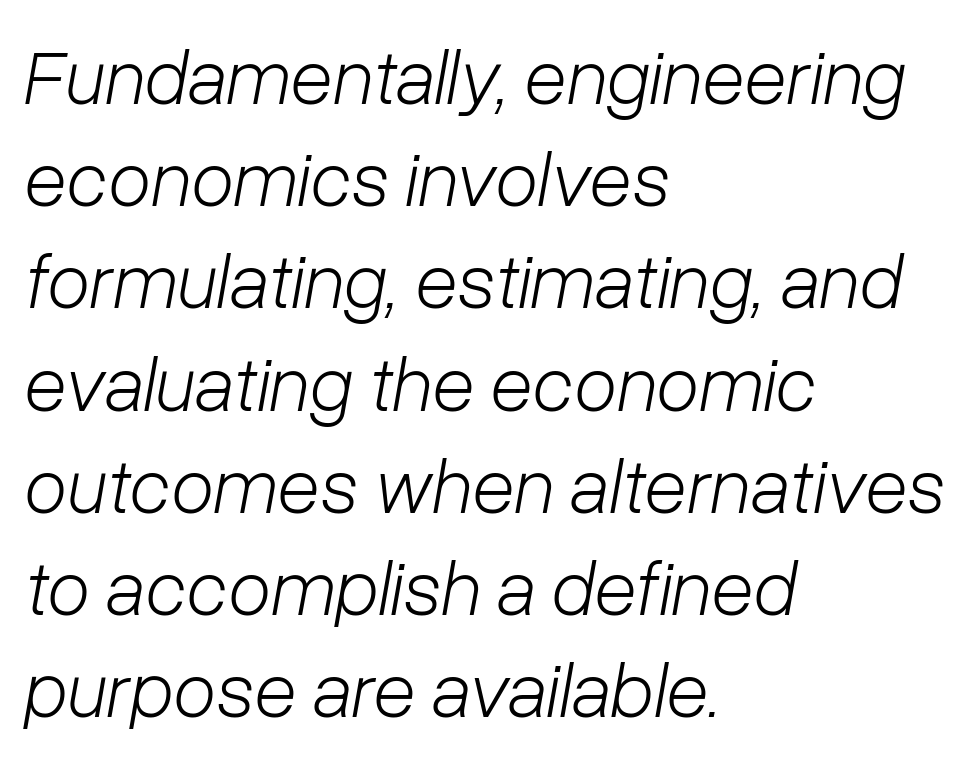
{"italic": "yes", "lean": "right", "slant_degrees": 10, "bold": "no", "weight": "light", "width": "normal", "stroke_contrast": "low", "x_height": "medium", "monospaced": "no", "underline": "no", "align": "left", "line_spacing": "normal", "line_spacing_ratio": 1.31, "letter_spacing": "normal", "letter_spacing_em": 0.0, "glyph_px": 78}
